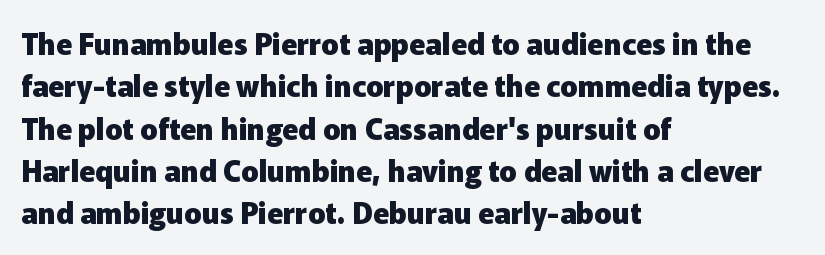
The image shows 29 px heavy sans-serif type, upright; set left-aligned, normal line spacing (1.46x), normal letter spacing, not underlined; low stroke contrast and a medium x-height.
